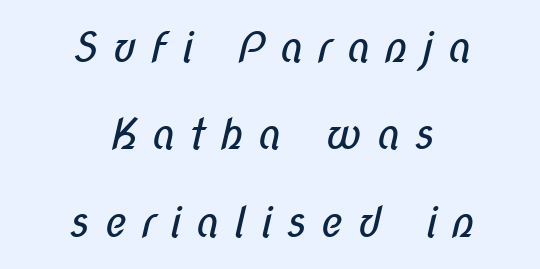
Q: Is the text bold? A: No.
Q: Is the typeface a serif or a sans-serif typeface? A: Sans-serif.
Q: Is the text underlined? A: No.
Q: How is the paragraph aligned? A: Centered.
Q: Is the spacing between letters normal or unusually wide? A: Unusually wide.
Q: Is the spacing between lines tight, normal or loose? A: Loose.
Q: Width (condensed, normal, or wide)? A: Condensed.
Q: Stroke contrast? A: Low.
Q: x-height? A: Medium.
Q: Monospaced? A: No.
